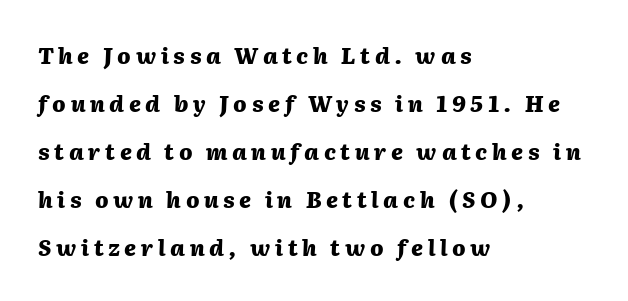
The image shows 22 px bold type, italic (leaning right); set left-aligned, loose line spacing (2.18x), unusually wide letter spacing (+0.21 em), not underlined.
